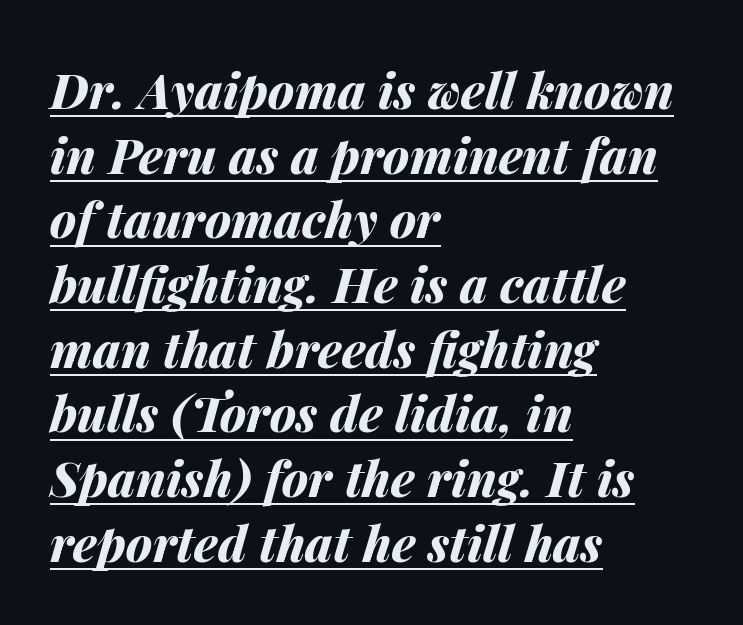
{"italic": "yes", "lean": "right", "slant_degrees": 14, "bold": "yes", "weight": "bold", "width": "normal", "stroke_contrast": "medium", "x_height": "medium", "monospaced": "no", "underline": "yes", "align": "left", "line_spacing": "normal", "line_spacing_ratio": 1.32, "letter_spacing": "normal", "letter_spacing_em": 0.0, "glyph_px": 49}
